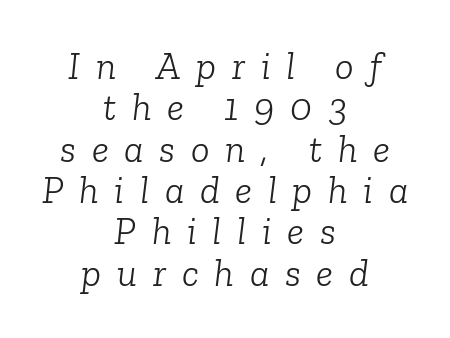
Q: Is the text bold? A: No.
Q: Is the text italic (slanted)? A: Yes, it leans right by about 6 degrees.
Q: Is the typeface a serif or a sans-serif typeface? A: Serif.
Q: Is the text underlined? A: No.
Q: How is the paragraph aligned? A: Centered.
Q: Is the spacing between letters normal or unusually wide? A: Unusually wide.
Q: Is the spacing between lines tight, normal or loose? A: Tight.
Q: Width (condensed, normal, or wide)? A: Normal.
Q: Stroke contrast? A: Low.
Q: x-height? A: Medium.
Q: Monospaced? A: No.
